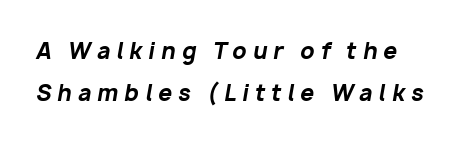
Q: Is the text bold? A: Yes.
Q: Is the text italic (slanted)? A: Yes, it leans right by about 10 degrees.
Q: Is the text underlined? A: No.
Q: Is the spacing between letters normal or unusually wide? A: Unusually wide.
Q: Is the spacing between lines tight, normal or loose? A: Loose.
